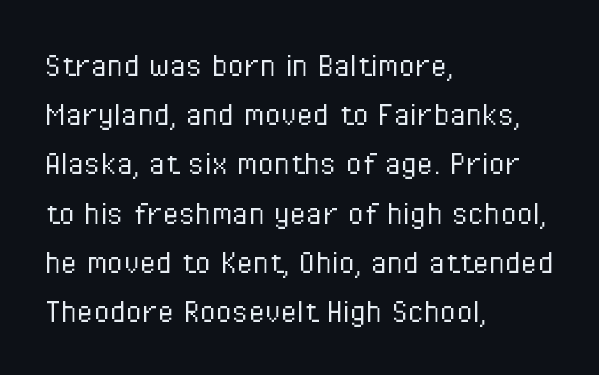
Q: Is the text bold? A: No.
Q: Is the text italic (slanted)? A: No, it is upright.
Q: Is the typeface a serif or a sans-serif typeface? A: Sans-serif.
Q: Is the text underlined? A: No.
Q: How is the paragraph aligned? A: Left-aligned.
Q: Is the spacing between letters normal or unusually wide? A: Normal.
Q: Is the spacing between lines tight, normal or loose? A: Normal.
Q: Width (condensed, normal, or wide)? A: Condensed.
Q: Stroke contrast? A: Low.
Q: x-height? A: Medium.
Q: Monospaced? A: No.
